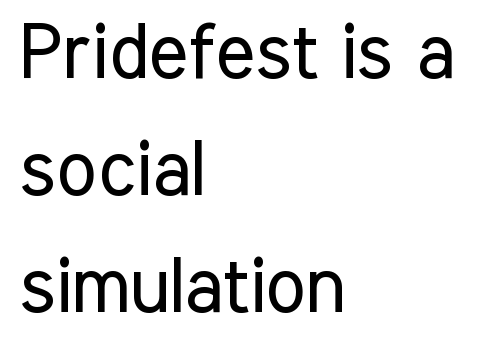
{"serif": "no", "italic": "no", "bold": "no", "weight": "regular", "width": "condensed", "stroke_contrast": "low", "x_height": "medium", "monospaced": "no", "underline": "no", "align": "left", "line_spacing": "normal", "line_spacing_ratio": 1.54, "letter_spacing": "normal", "letter_spacing_em": 0.0, "glyph_px": 76}
